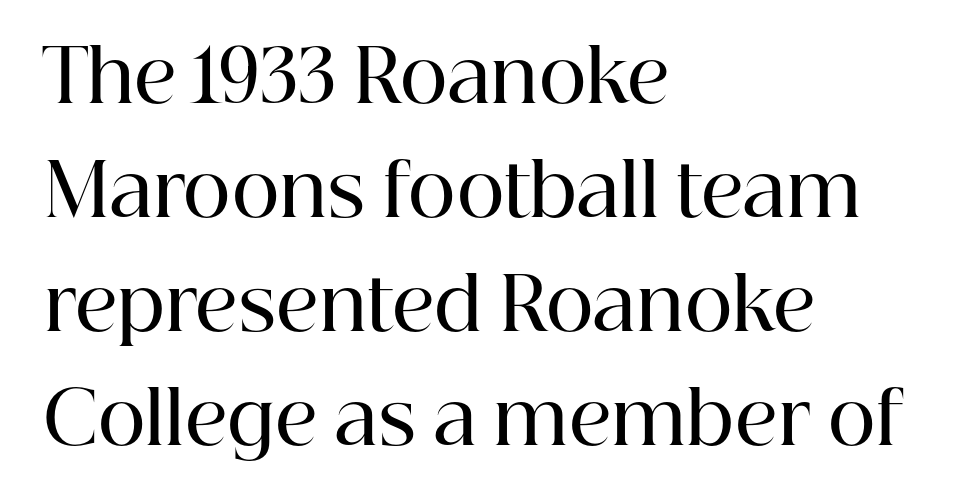
The image shows 73 px semibold serif type, upright; set left-aligned, normal line spacing (1.56x), normal letter spacing, not underlined; high stroke contrast and a medium x-height.
